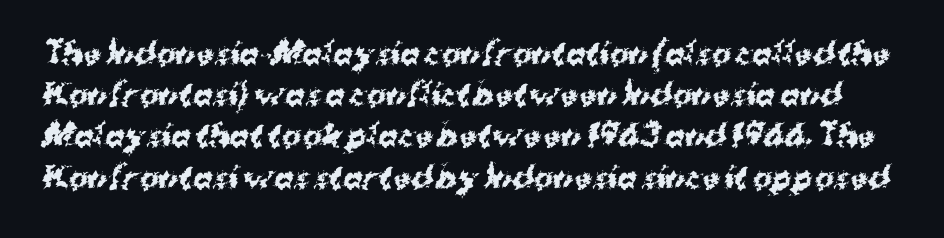
Q: Is the text bold? A: Yes.
Q: Is the typeface a serif or a sans-serif typeface? A: Sans-serif.
Q: Is the text underlined? A: No.
Q: Is the spacing between letters normal or unusually wide? A: Normal.
Q: Is the spacing between lines tight, normal or loose? A: Normal.
Q: Width (condensed, normal, or wide)? A: Normal.
Q: Stroke contrast? A: Medium.
Q: x-height? A: Medium.
Q: Monospaced? A: No.
